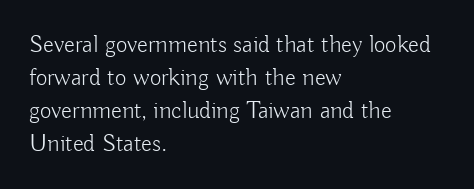
The image shows 25 px text type, upright; set left-aligned, normal line spacing (1.32x), normal letter spacing, not underlined.
